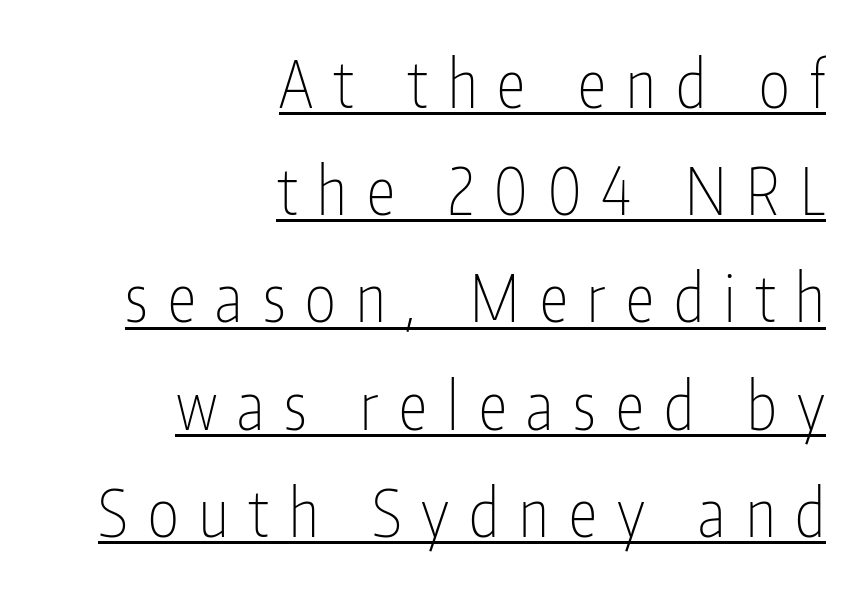
Q: Is the text bold? A: No.
Q: Is the text italic (slanted)? A: No, it is upright.
Q: Is the typeface a serif or a sans-serif typeface? A: Sans-serif.
Q: Is the text underlined? A: Yes.
Q: How is the paragraph aligned? A: Right-aligned.
Q: Is the spacing between letters normal or unusually wide? A: Unusually wide.
Q: Is the spacing between lines tight, normal or loose? A: Normal.
Q: Width (condensed, normal, or wide)? A: Condensed.
Q: Stroke contrast? A: Low.
Q: x-height? A: Medium.
Q: Monospaced? A: No.
